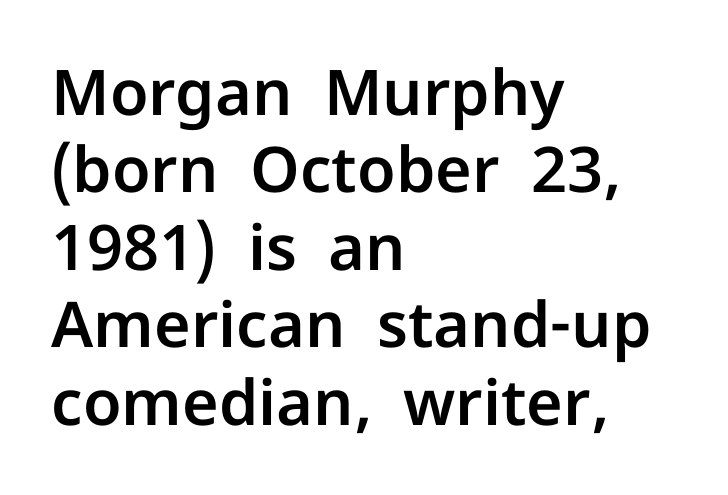
{"serif": "no", "italic": "no", "width": "normal", "stroke_contrast": "low", "x_height": "medium", "monospaced": "no", "underline": "no", "align": "left", "line_spacing_ratio": 1.23, "letter_spacing": "normal", "letter_spacing_em": 0.0, "glyph_px": 63}
